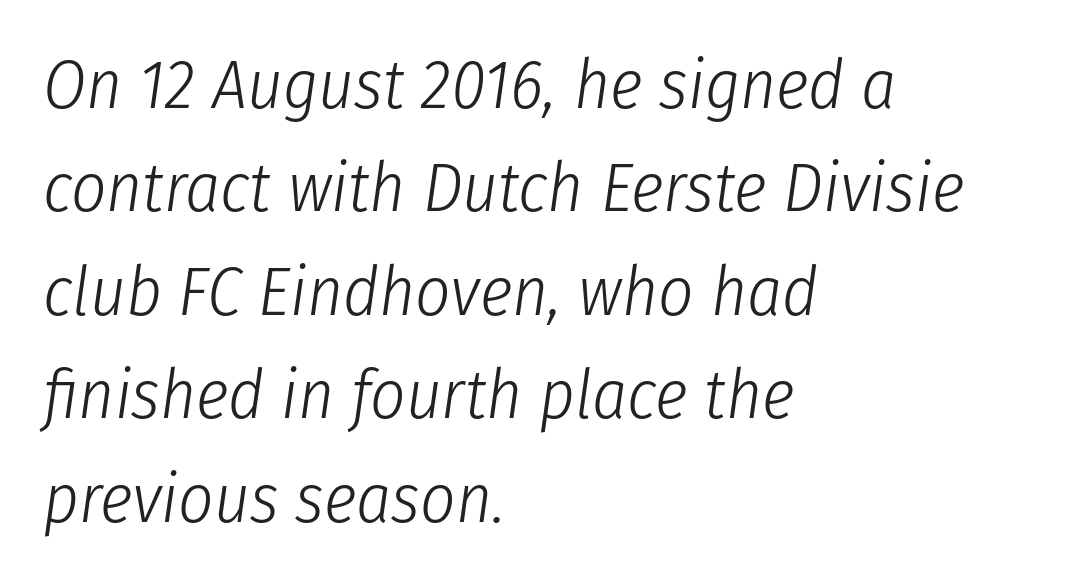
How are the letters spaced? Ordinarily, with no added tracking. Leading matches the norm, producing a regular column. Notice how the stems are inclined rather than vertical — that's the hallmark of italics. The letters advance in unequal steps, a hallmark of proportional type. Honestly, there is no underline to notice here at all. Heft: none added — not bold.
